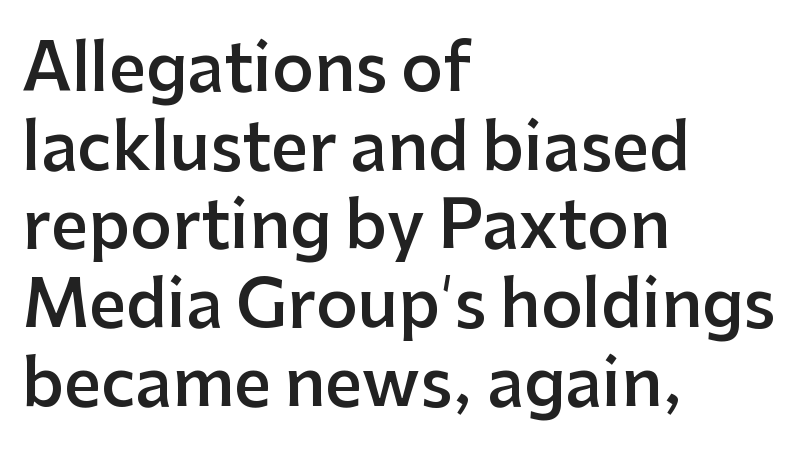
{"serif": "no", "italic": "no", "bold": "semi", "weight": "semibold", "width": "normal", "stroke_contrast": "low", "x_height": "medium", "monospaced": "no", "underline": "no", "align": "left", "line_spacing_ratio": 1.21, "letter_spacing": "normal", "letter_spacing_em": 0.0, "glyph_px": 65}
